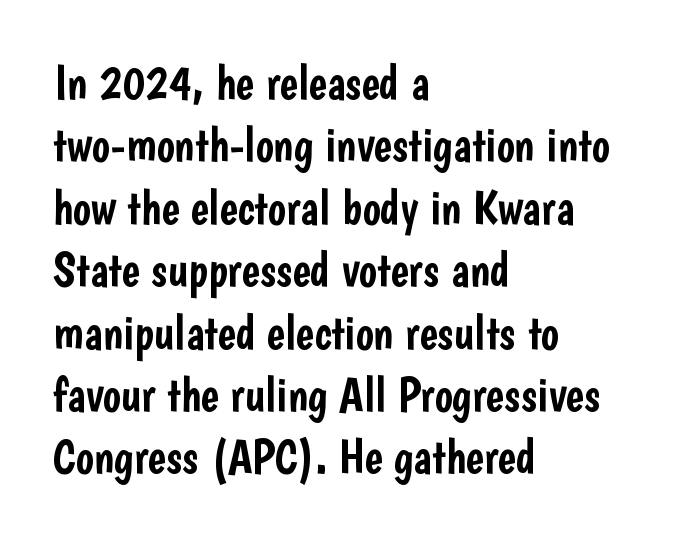
The image shows 48 px condensed sans-serif type, upright; set left-aligned, normal line spacing (1.3x), normal letter spacing, not underlined; low stroke contrast and a medium x-height.
